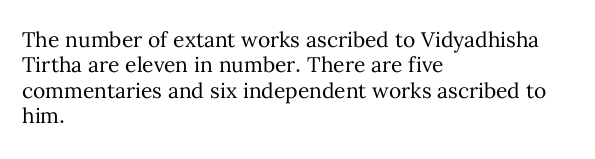
Q: Is the text bold? A: No.
Q: Is the text italic (slanted)? A: No, it is upright.
Q: Is the text underlined? A: No.
Q: How is the paragraph aligned? A: Left-aligned.
Q: Is the spacing between letters normal or unusually wide? A: Normal.
